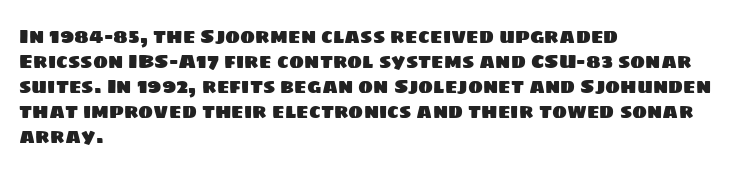
The image shows 20 px text type; set left-aligned, normal line spacing (1.25x), normal letter spacing, not underlined.
